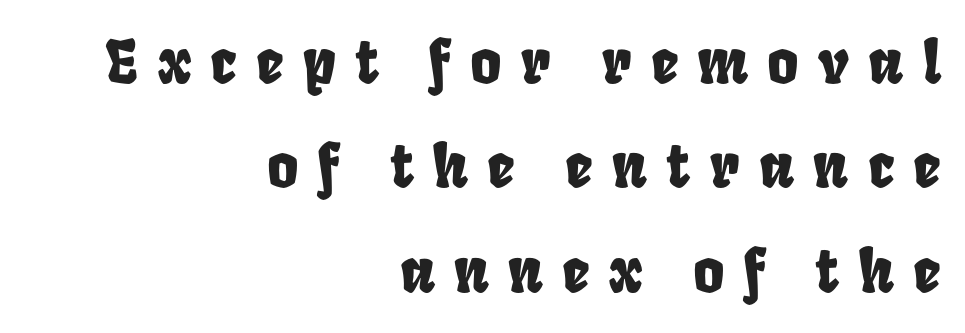
The image shows 60 px condensed type; set right-aligned, line spacing 1.74x, unusually wide letter spacing (+0.32 em), not underlined; low stroke contrast and a large x-height.
